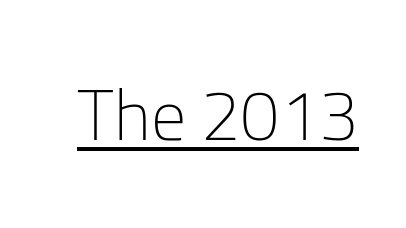
{"serif": "no", "italic": "no", "bold": "no", "weight": "light", "width": "normal", "stroke_contrast": "low", "x_height": "medium", "monospaced": "no", "underline": "yes", "letter_spacing": "normal", "letter_spacing_em": 0.0, "glyph_px": 70}
